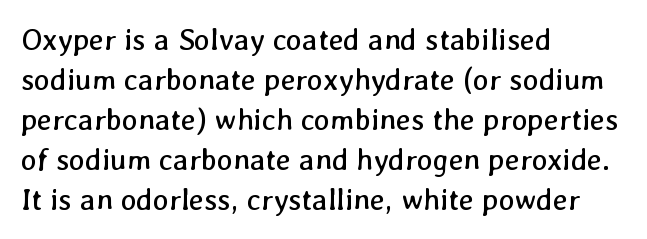
{"bold": "no", "weight": "regular", "width": "normal", "stroke_contrast": "low", "x_height": "medium", "monospaced": "no", "underline": "no", "align": "left", "line_spacing": "normal", "line_spacing_ratio": 1.33, "letter_spacing": "normal", "letter_spacing_em": 0.0, "glyph_px": 30}
